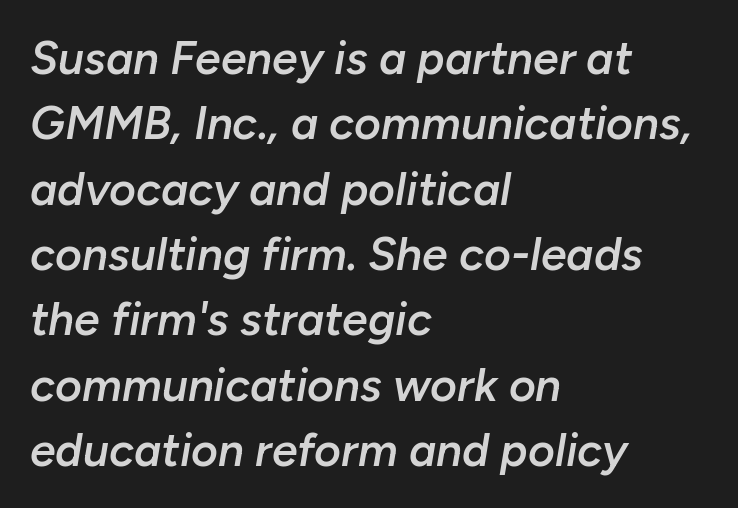
Leading: standard. Leftover space on each line is placed entirely after the last word. Nobody touched the tracking dial on this one. The letters advance in unequal steps, a hallmark of proportional type. Decoration check: the copy has no underline. If you drew a line through each stem, it would be angled.
